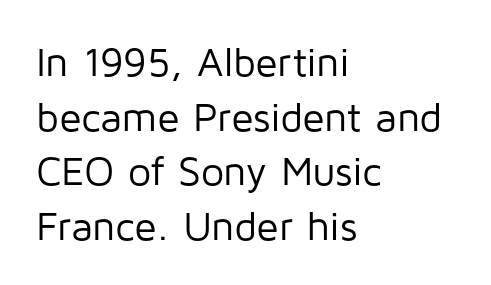
The image shows 41 px regular-weight sans-serif type, upright; set left-aligned, normal line spacing (1.33x), normal letter spacing, not underlined; low stroke contrast and a medium x-height.
